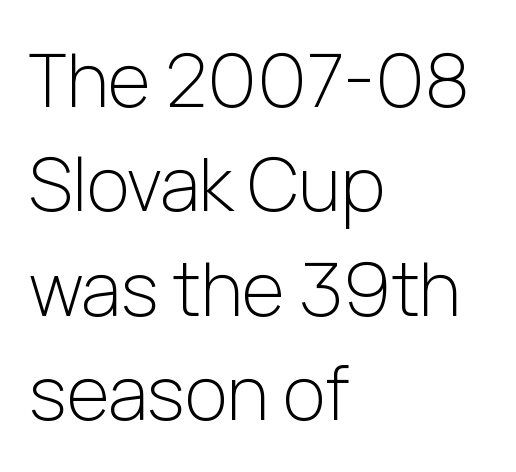
Has an underline been added? It has not. Casual observation: everything's shoved over to the left. This rendering leaves character spacing at its baseline value. Unlike italic type, these characters show no tilt at all. Stem width sits at or under what a default text font uses.
